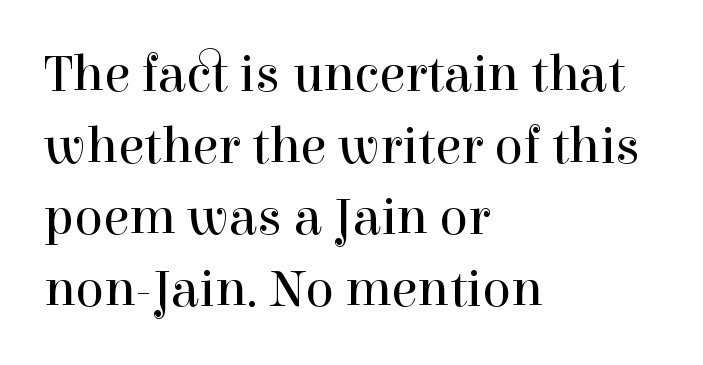
Each row of text sits above clean, open space. Here the designer chose a conventional face with non-uniform glyph widths. Honestly, the letter spacing is just normal — you wouldn't notice it. Style check: upright. Leading: standard.
